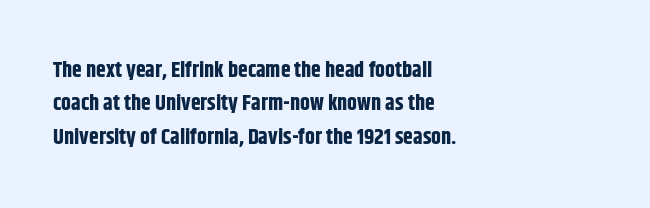
{"italic": "no", "bold": "yes", "underline": "no", "align": "left", "line_spacing": "normal", "line_spacing_ratio": 1.52, "letter_spacing": "normal", "letter_spacing_em": 0.0, "glyph_px": 22}
